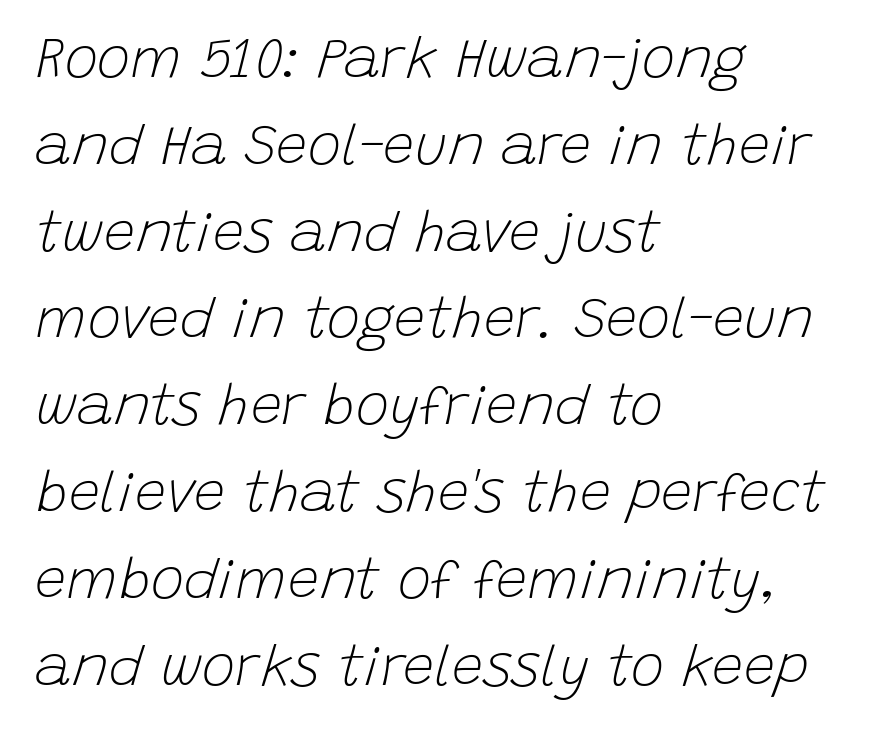
Underlining? Definitely not there. Summary of weight: not heavy and not bold. Here the designer chose a conventional face with non-uniform glyph widths. If you measured baseline to baseline, you'd find a middling distance.
